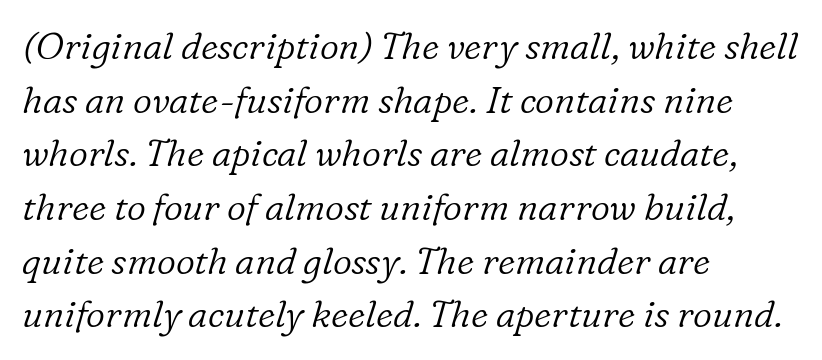
Q: Is the text bold? A: No.
Q: Is the text italic (slanted)? A: Yes, it leans right by about 16 degrees.
Q: Is the typeface a serif or a sans-serif typeface? A: Serif.
Q: Is the text underlined? A: No.
Q: How is the paragraph aligned? A: Left-aligned.
Q: Is the spacing between letters normal or unusually wide? A: Normal.
Q: Is the spacing between lines tight, normal or loose? A: Normal.
Q: Width (condensed, normal, or wide)? A: Normal.
Q: Stroke contrast? A: Low.
Q: x-height? A: Medium.
Q: Monospaced? A: No.
